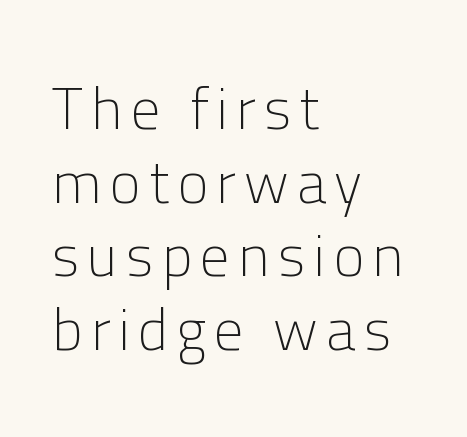
The image shows 59 px light sans-serif type, upright; set left-aligned, normal line spacing (1.25x), not underlined; low stroke contrast and a medium x-height.
